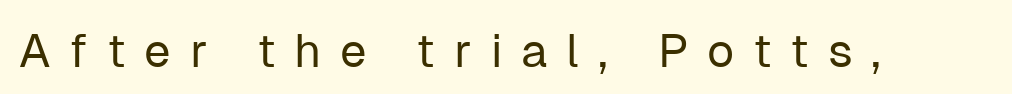
The image shows 47 px regular-weight sans-serif type, upright; set unusually wide letter spacing (+0.4 em), not underlined; low stroke contrast and a medium x-height.
